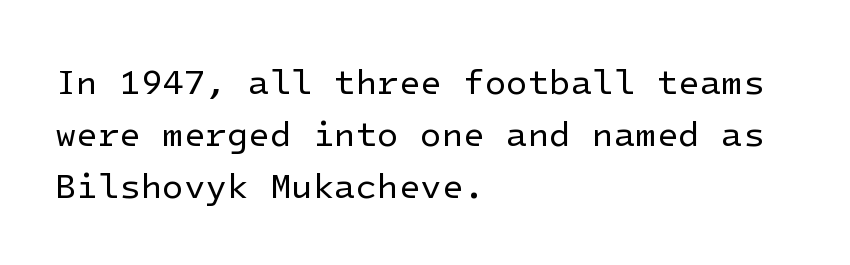
The image shows 35 px regular-weight sans-serif type, upright; set left-aligned, normal line spacing (1.49x), normal letter spacing, not underlined; low stroke contrast and a medium x-height.
